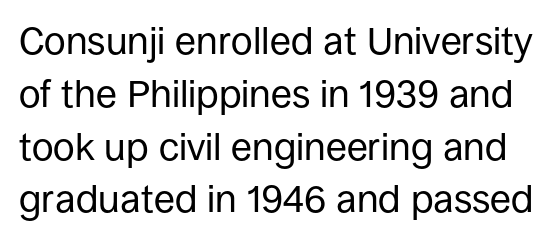
{"serif": "no", "italic": "no", "bold": "no", "weight": "regular", "width": "normal", "stroke_contrast": "low", "x_height": "large", "monospaced": "no", "underline": "no", "line_spacing": "normal", "line_spacing_ratio": 1.39, "letter_spacing": "normal", "letter_spacing_em": 0.0, "glyph_px": 38}
